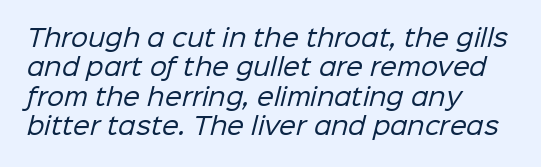
{"bold": "no", "underline": "no", "align": "left", "line_spacing_ratio": 1.22, "letter_spacing": "normal", "letter_spacing_em": 0.0, "glyph_px": 24}
